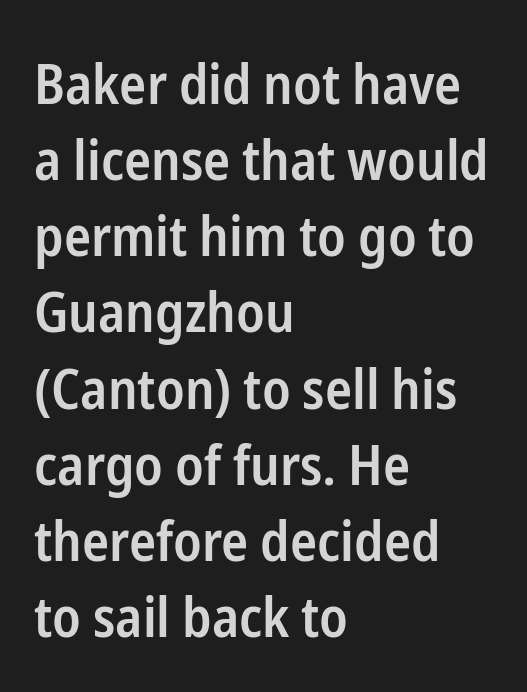
The image shows 56 px semibold, condensed sans-serif type, upright; set left-aligned, normal line spacing (1.36x), normal letter spacing, not underlined; low stroke contrast and a medium x-height.
